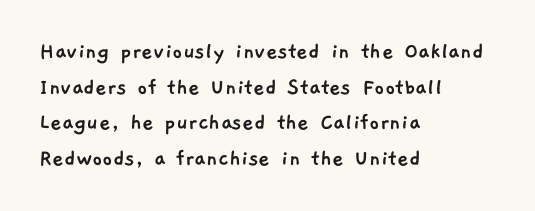
The image shows 25 px text type; set left-aligned, normal line spacing (1.43x), normal letter spacing, not underlined.
